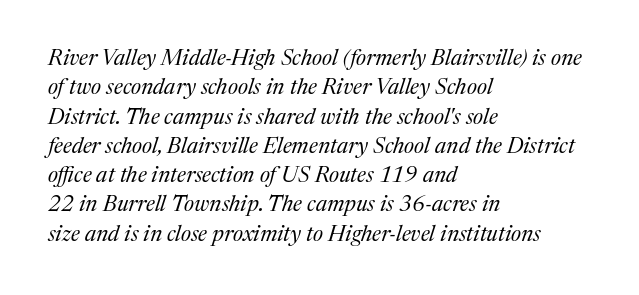
{"italic": "yes", "lean": "right", "slant_degrees": 17, "bold": "no", "underline": "no", "align": "left", "line_spacing": "normal", "line_spacing_ratio": 1.33, "letter_spacing": "normal", "letter_spacing_em": 0.0, "glyph_px": 22}
